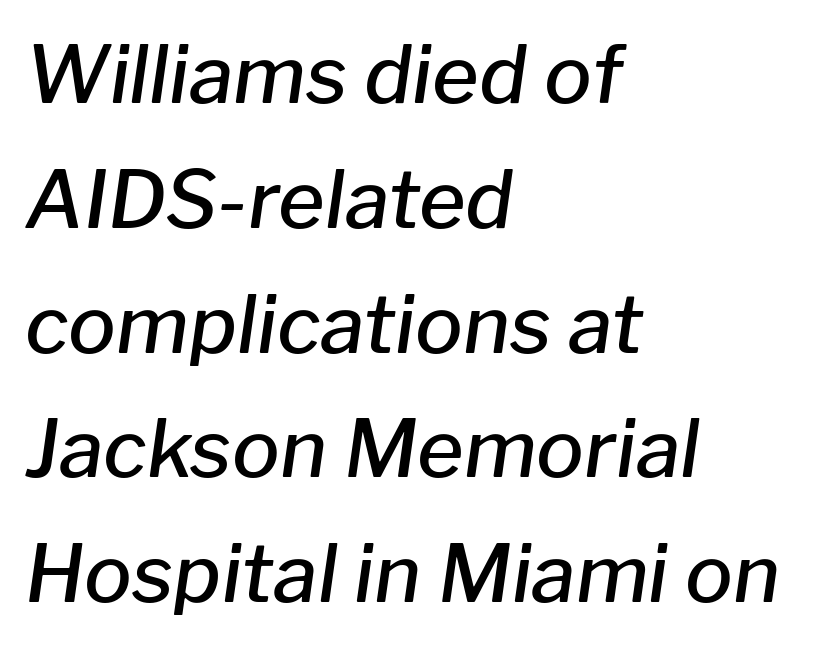
Q: Is the text bold? A: Semi-bold.
Q: Is the text italic (slanted)? A: Yes, it leans right by about 8 degrees.
Q: Is the text underlined? A: No.
Q: How is the paragraph aligned? A: Left-aligned.
Q: Is the spacing between letters normal or unusually wide? A: Normal.
Q: Is the spacing between lines tight, normal or loose? A: Normal.
Q: Width (condensed, normal, or wide)? A: Normal.
Q: Stroke contrast? A: Low.
Q: x-height? A: Medium.
Q: Monospaced? A: No.
